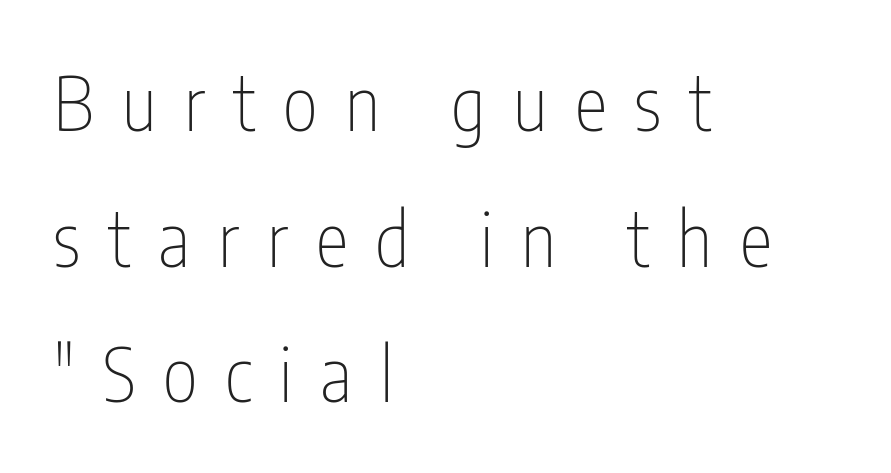
{"serif": "no", "italic": "no", "bold": "no", "weight": "thin", "width": "condensed", "stroke_contrast": "low", "x_height": "medium", "monospaced": "no", "underline": "no", "align": "left", "line_spacing_ratio": 1.81, "letter_spacing": "wide", "letter_spacing_em": 0.37, "glyph_px": 75}
